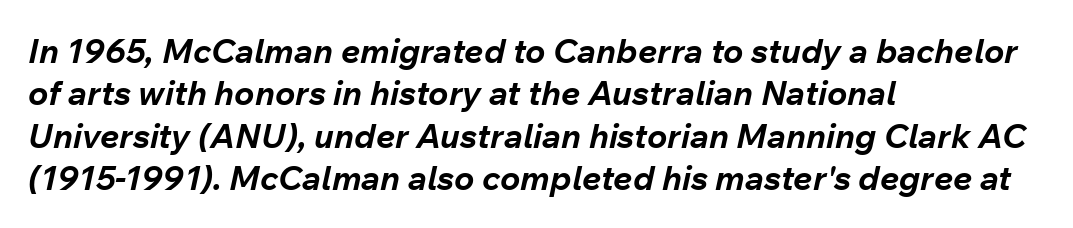
Q: Is the text bold? A: Yes.
Q: Is the text italic (slanted)? A: Yes, it leans right by about 12 degrees.
Q: Is the text underlined? A: No.
Q: How is the paragraph aligned? A: Left-aligned.
Q: Is the spacing between letters normal or unusually wide? A: Normal.
Q: Is the spacing between lines tight, normal or loose? A: Normal.
Q: Width (condensed, normal, or wide)? A: Normal.
Q: Stroke contrast? A: Low.
Q: x-height? A: Medium.
Q: Monospaced? A: No.
